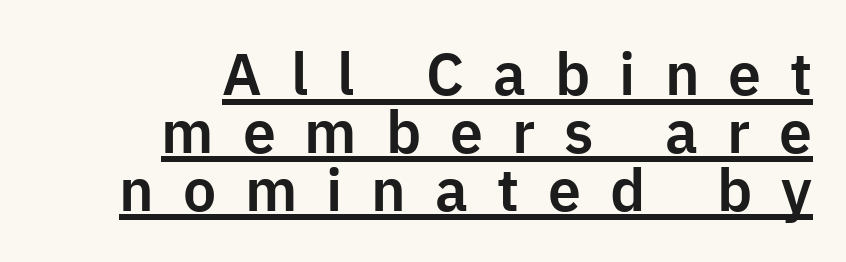
Q: Is the text italic (slanted)? A: No, it is upright.
Q: Is the typeface a serif or a sans-serif typeface? A: Sans-serif.
Q: Is the text underlined? A: Yes.
Q: How is the paragraph aligned? A: Right-aligned.
Q: Is the spacing between letters normal or unusually wide? A: Unusually wide.
Q: Is the spacing between lines tight, normal or loose? A: Tight.
Q: Width (condensed, normal, or wide)? A: Normal.
Q: Stroke contrast? A: Low.
Q: x-height? A: Medium.
Q: Monospaced? A: No.
